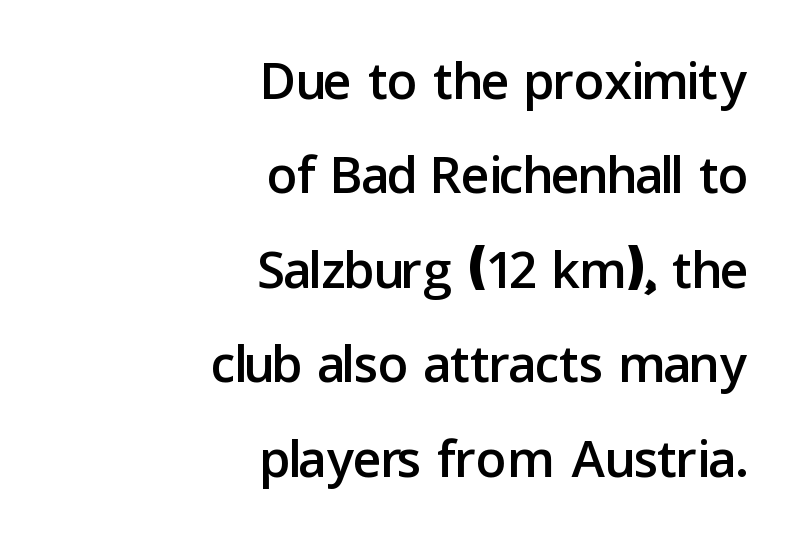
These lines stack with their right ends in a neat column. Posture: upright roman. Note the varied advance widths — an 'i' is clearly narrower than an 'm'. One glance says typical: line gaps are just what's usual.
